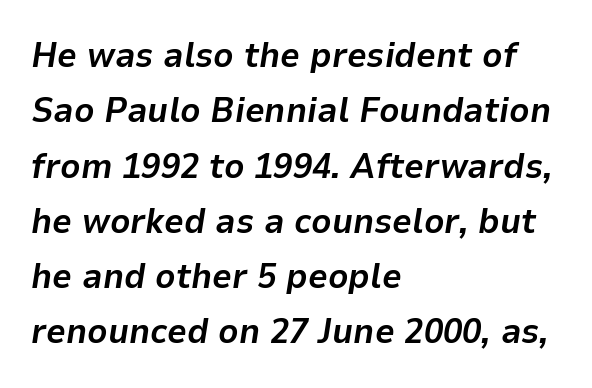
{"italic": "yes", "lean": "right", "slant_degrees": 9, "bold": "yes", "weight": "bold", "width": "normal", "stroke_contrast": "low", "x_height": "medium", "monospaced": "no", "underline": "no", "align": "left", "line_spacing": "normal", "line_spacing_ratio": 1.58, "letter_spacing": "normal", "letter_spacing_em": 0.0, "glyph_px": 35}
